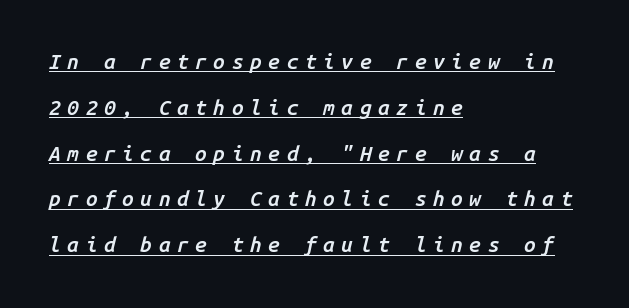
Compared with an ordinary text face, these strokes are moderately heavier — a semibold. This rendering uses left alignment, leaving the right contour irregular. Regarding leading, the lines here are spaced well apart. Compared with typical body copy, the letter spacing here is much looser. Yep, that's italic — everything's leaning. Underline: present.
